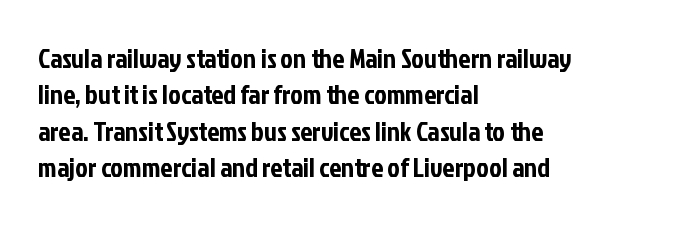
{"italic": "no", "underline": "no", "align": "left", "line_spacing": "normal", "line_spacing_ratio": 1.35, "letter_spacing": "normal", "letter_spacing_em": 0.0, "glyph_px": 27}
